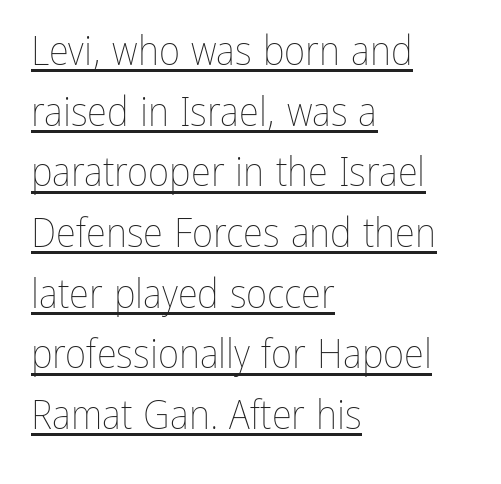
The image shows 41 px thin, condensed type, upright; set left-aligned, normal line spacing (1.48x), normal letter spacing, underlined; low stroke contrast and a medium x-height.
